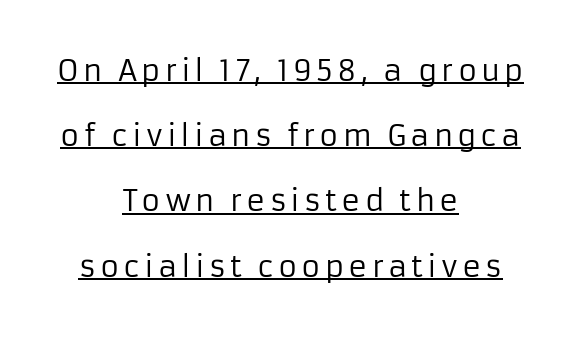
The image shows 29 px regular-weight sans-serif type, upright; set centered, loose line spacing (2.25x), underlined; low stroke contrast and a medium x-height.
